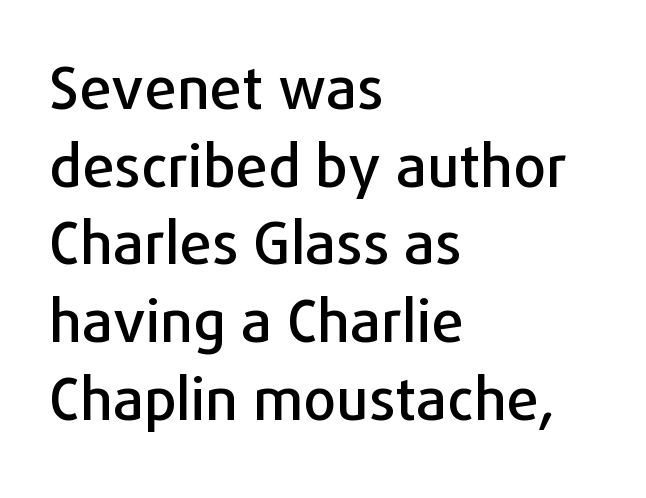
Q: Is the text italic (slanted)? A: No, it is upright.
Q: Is the typeface a serif or a sans-serif typeface? A: Sans-serif.
Q: Is the text underlined? A: No.
Q: How is the paragraph aligned? A: Left-aligned.
Q: Is the spacing between letters normal or unusually wide? A: Normal.
Q: Is the spacing between lines tight, normal or loose? A: Normal.
Q: Width (condensed, normal, or wide)? A: Normal.
Q: Stroke contrast? A: Low.
Q: x-height? A: Medium.
Q: Monospaced? A: No.
